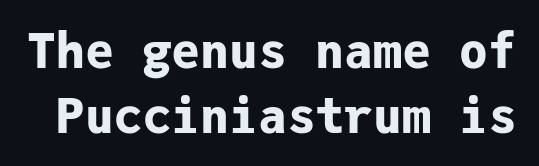
{"serif": "no", "italic": "no", "bold": "yes", "weight": "bold", "width": "normal", "stroke_contrast": "low", "x_height": "medium", "monospaced": "yes", "underline": "no", "line_spacing": "normal", "line_spacing_ratio": 1.35, "letter_spacing": "normal", "letter_spacing_em": 0.0, "glyph_px": 48}
